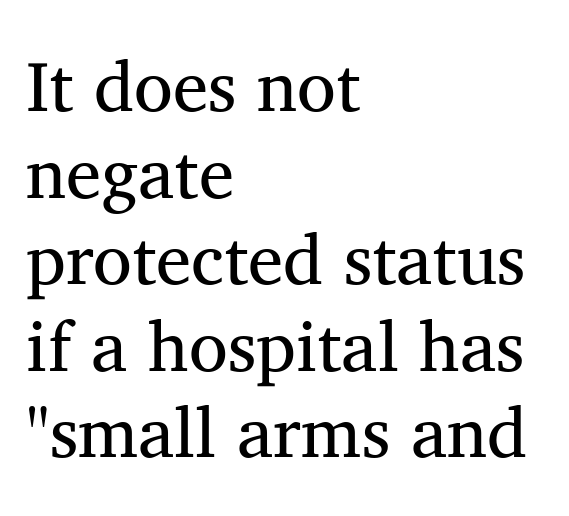
Underline: absent. Short and long lines alike share a common starting point at left. The typography opts for an upright posture over an oblique one. These lines are rendered in a variable-pitch font. What kind of face is this? One with serifs. The line texture is even and compact thanks to regular tracking.
